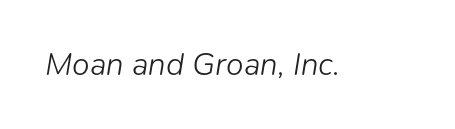
Q: Is the text bold? A: No.
Q: Is the text italic (slanted)? A: Yes, it leans right by about 9 degrees.
Q: Is the text underlined? A: No.
Q: Is the spacing between letters normal or unusually wide? A: Normal.
Q: Width (condensed, normal, or wide)? A: Normal.
Q: Stroke contrast? A: Low.
Q: x-height? A: Medium.
Q: Monospaced? A: No.
